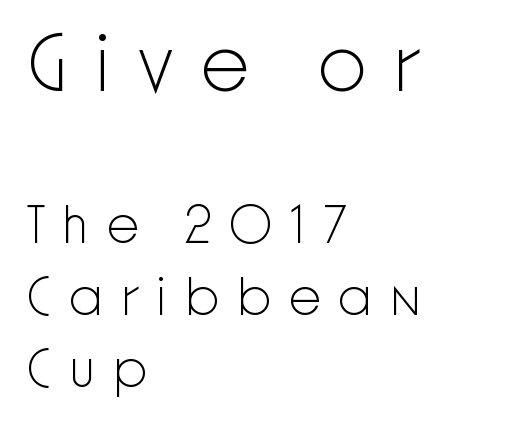
The image shows 80 px light sans-serif type, upright; set left-aligned, normal line spacing (1.36x), unusually wide letter spacing (+0.31 em), not underlined; the first (top) block is 1.51x larger; low stroke contrast and a medium x-height.
